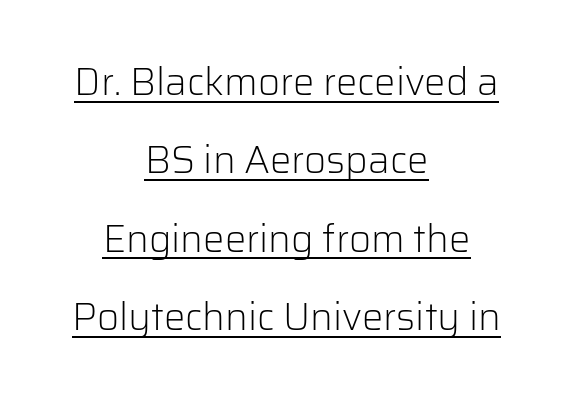
The image shows 38 px light sans-serif type, upright; set centered, loose line spacing (2.06x), normal letter spacing, underlined; low stroke contrast and a medium x-height.
